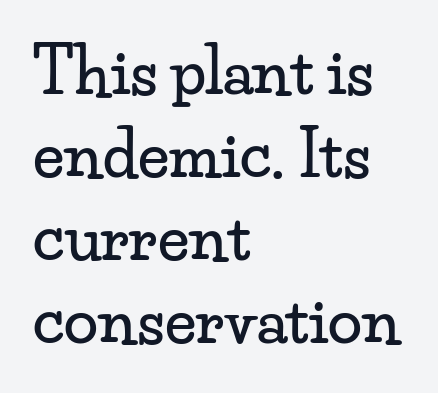
The image shows 62 px wide serif type, upright; set left-aligned, normal line spacing (1.34x), normal letter spacing, not underlined; low stroke contrast and a small x-height.
